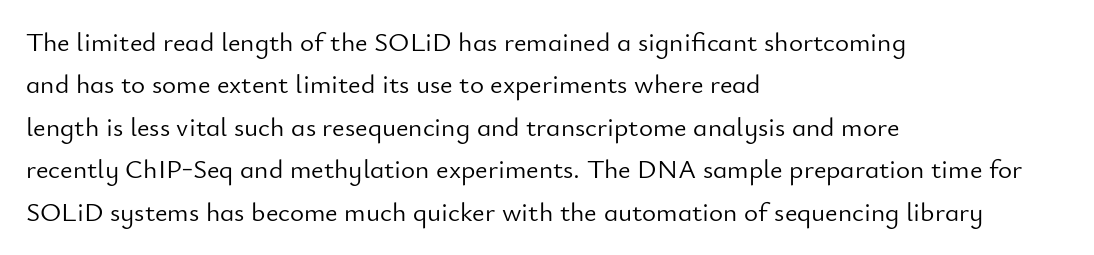
The image shows 27 px text type, upright; set left-aligned, normal line spacing (1.57x), normal letter spacing, not underlined.
